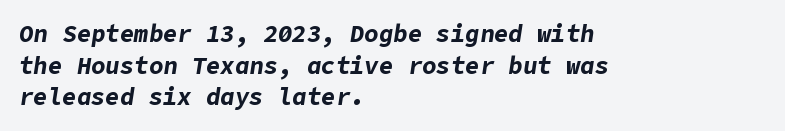
Q: Is the text bold? A: Yes.
Q: Is the text italic (slanted)? A: Yes, it leans right by about 9 degrees.
Q: Is the text underlined? A: No.
Q: How is the paragraph aligned? A: Left-aligned.
Q: Is the spacing between letters normal or unusually wide? A: Normal.
Q: Is the spacing between lines tight, normal or loose? A: Normal.
